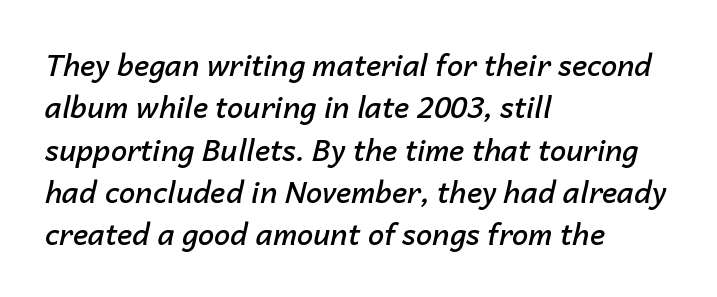
{"italic": "yes", "lean": "right", "slant_degrees": 14, "bold": "semi", "weight": "semibold", "width": "normal", "stroke_contrast": "low", "x_height": "medium", "monospaced": "no", "underline": "no", "align": "left", "line_spacing": "normal", "line_spacing_ratio": 1.46, "letter_spacing": "normal", "letter_spacing_em": 0.0, "glyph_px": 29}
